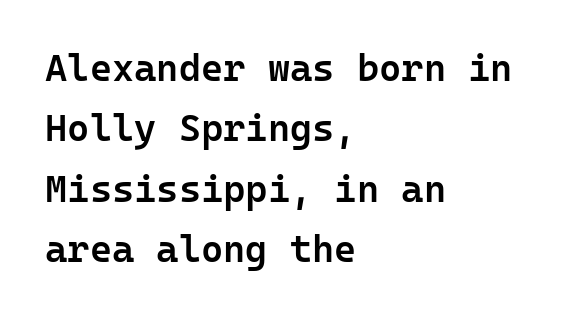
Tracking here is standard; glyphs follow each other at the usual distance. These lines are rendered in a fixed-pitch font. Honestly, there is no underline to notice here at all. Posture: vertical. Examine the stroke ends and you'll find no serifs.
